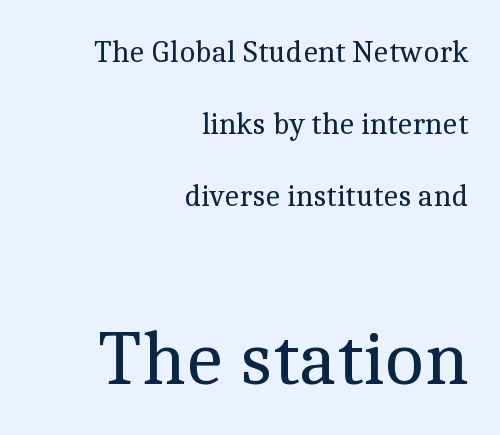
Q: Is the text bold? A: No.
Q: Is the text italic (slanted)? A: No, it is upright.
Q: Is the typeface a serif or a sans-serif typeface? A: Serif.
Q: Is the text underlined? A: No.
Q: How is the paragraph aligned? A: Right-aligned.
Q: Is the spacing between letters normal or unusually wide? A: Normal.
Q: Is the spacing between lines tight, normal or loose? A: Loose.
Q: Which block of text is set in a larger size, the first (top) or the second (bottom)? A: The second (bottom) one.
Q: Width (condensed, normal, or wide)? A: Normal.
Q: x-height? A: Medium.
Q: Monospaced? A: No.
